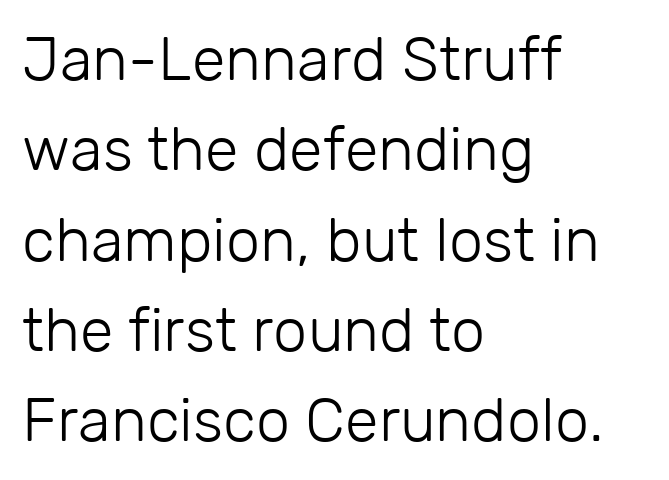
Q: Is the text bold? A: No.
Q: Is the text italic (slanted)? A: No, it is upright.
Q: Is the typeface a serif or a sans-serif typeface? A: Sans-serif.
Q: Is the text underlined? A: No.
Q: How is the paragraph aligned? A: Left-aligned.
Q: Is the spacing between letters normal or unusually wide? A: Normal.
Q: Is the spacing between lines tight, normal or loose? A: Normal.
Q: Width (condensed, normal, or wide)? A: Normal.
Q: Stroke contrast? A: Low.
Q: x-height? A: Medium.
Q: Monospaced? A: No.
